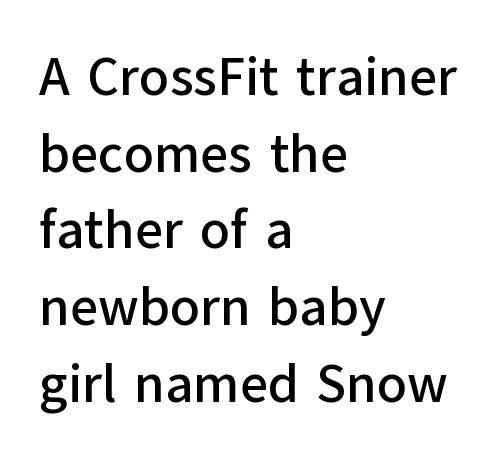
In terms of posture, this sample is upright. Words appear dense and cohesive because spacing is normal. Every row of glyphs begins at an identical x-position on the left. Baseline-to-baseline distance is the conventional proportion of letter height. The face used here is a sans, in the tradition of grotesques and geometrics.
